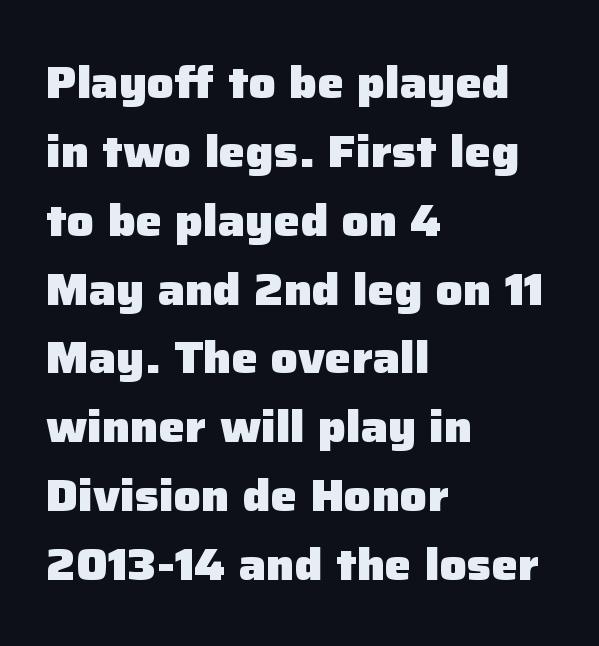
Students, note that the glyphs here touch the page at normal intervals. Is there much room between lines? A standard amount, neither cramped nor airy. If you drew a line through each stem, it would be perfectly vertical. The specimen omits any rule beneath the text block's lines.
